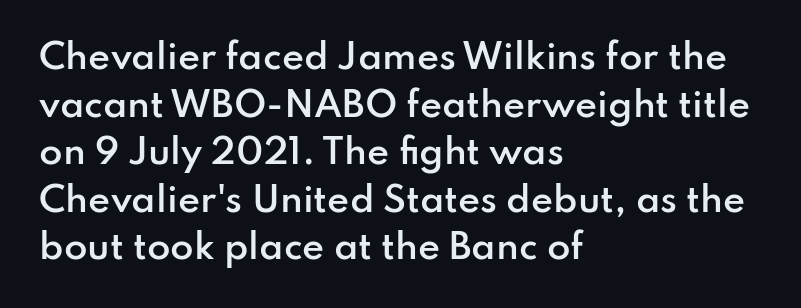
{"serif": "no", "italic": "no", "bold": "semi", "weight": "semibold", "width": "normal", "stroke_contrast": "low", "x_height": "small", "monospaced": "no", "underline": "no", "align": "left", "line_spacing": "normal", "line_spacing_ratio": 1.4, "letter_spacing": "normal", "letter_spacing_em": 0.0, "glyph_px": 34}
